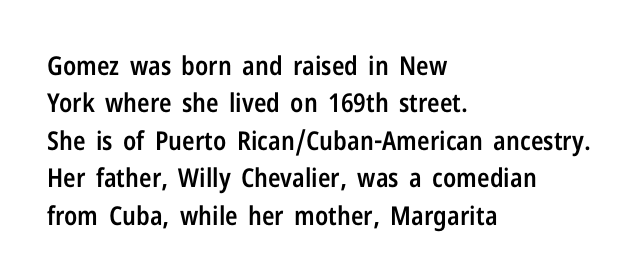
Q: Is the text bold? A: Semi-bold.
Q: Is the text italic (slanted)? A: No, it is upright.
Q: Is the text underlined? A: No.
Q: How is the paragraph aligned? A: Left-aligned.
Q: Is the spacing between letters normal or unusually wide? A: Normal.
Q: Is the spacing between lines tight, normal or loose? A: Normal.
